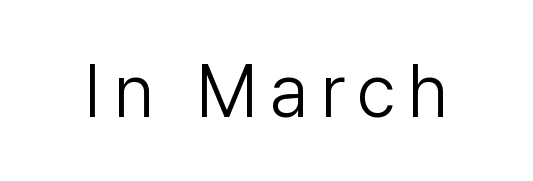
Q: Is the text bold? A: No.
Q: Is the text italic (slanted)? A: No, it is upright.
Q: Is the typeface a serif or a sans-serif typeface? A: Sans-serif.
Q: Is the text underlined? A: No.
Q: Width (condensed, normal, or wide)? A: Normal.
Q: Stroke contrast? A: Low.
Q: x-height? A: Medium.
Q: Monospaced? A: No.
